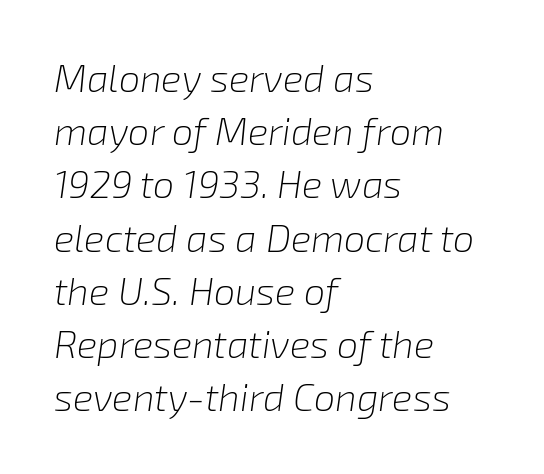
The font sits on the lighter half of the weight spectrum, regular included. Line beginnings align vertically; line endings do not. This rendering leaves character spacing at its baseline value. The vertical gap from one line to the next is medium. Proportional: the letters do not fall into vertical columns.
